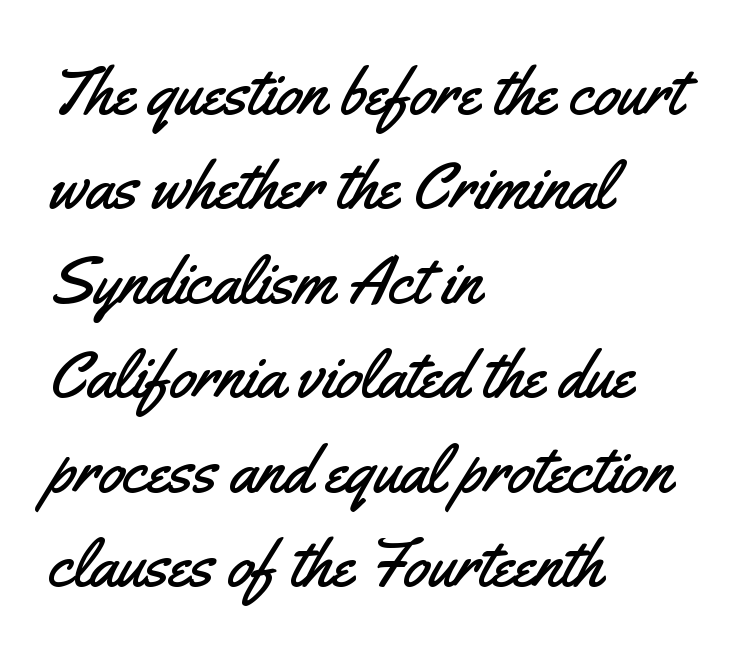
The image shows 67 px condensed sans-serif type; set left-aligned, normal line spacing (1.41x), normal letter spacing, not underlined; medium stroke contrast and a small x-height.
